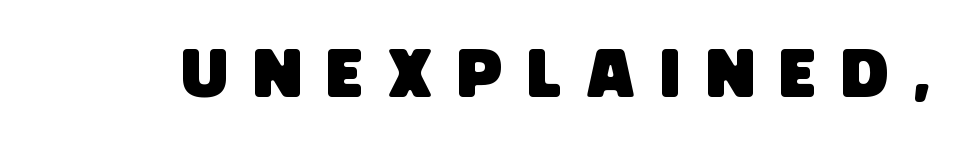
Q: Is the typeface a serif or a sans-serif typeface? A: Sans-serif.
Q: Is the text underlined? A: No.
Q: Is the spacing between letters normal or unusually wide? A: Unusually wide.
Q: Width (condensed, normal, or wide)? A: Condensed.
Q: Stroke contrast? A: Low.
Q: x-height? A: Large.
Q: Monospaced? A: No.
